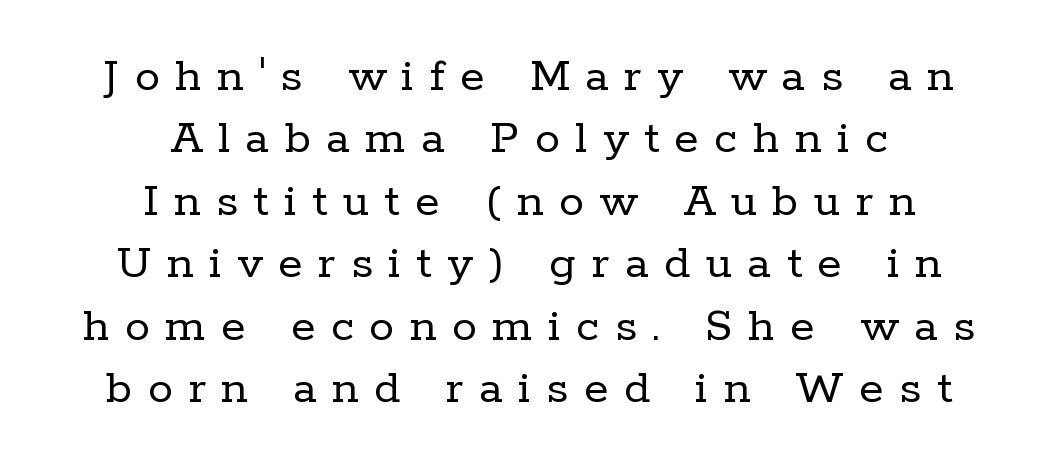
Q: Is the text bold? A: No.
Q: Is the text italic (slanted)? A: No, it is upright.
Q: Is the typeface a serif or a sans-serif typeface? A: Serif.
Q: Is the text underlined? A: No.
Q: How is the paragraph aligned? A: Centered.
Q: Is the spacing between letters normal or unusually wide? A: Unusually wide.
Q: Is the spacing between lines tight, normal or loose? A: Normal.
Q: Width (condensed, normal, or wide)? A: Normal.
Q: Stroke contrast? A: Low.
Q: x-height? A: Medium.
Q: Monospaced? A: No.
